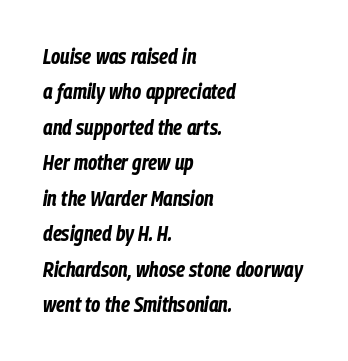
{"italic": "yes", "lean": "right", "slant_degrees": 9, "bold": "yes", "underline": "no", "align": "left", "line_spacing": "normal", "line_spacing_ratio": 1.69, "letter_spacing": "normal", "letter_spacing_em": 0.0, "glyph_px": 21}
